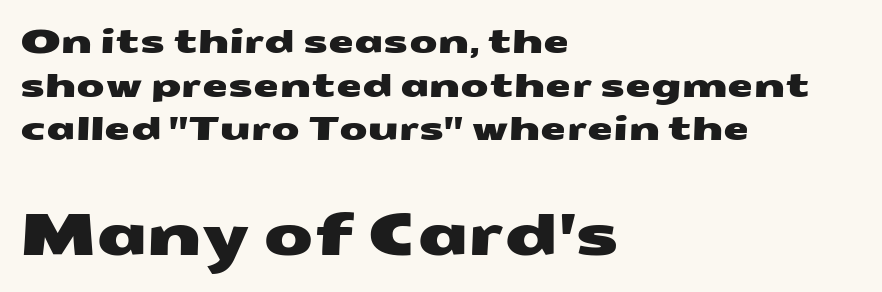
A typesetter would call this proportional, since set widths differ per character. The letterforms sit shoulder to shoulder at normal distance. Summary of vertical rhythm: regular, with standard interline spacing. Examine the stroke ends and you'll find no serifs.
